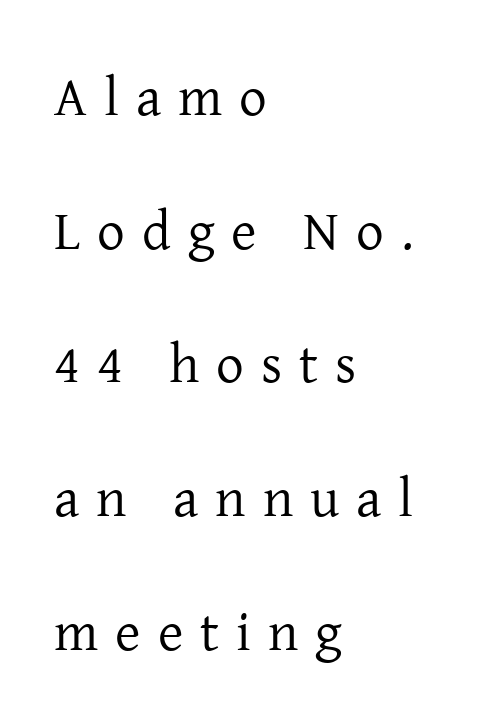
{"serif": "yes", "italic": "no", "bold": "no", "weight": "regular", "width": "normal", "stroke_contrast": "low", "x_height": "medium", "monospaced": "no", "underline": "no", "align": "left", "line_spacing": "loose", "line_spacing_ratio": 2.43, "letter_spacing": "wide", "letter_spacing_em": 0.31, "glyph_px": 55}
